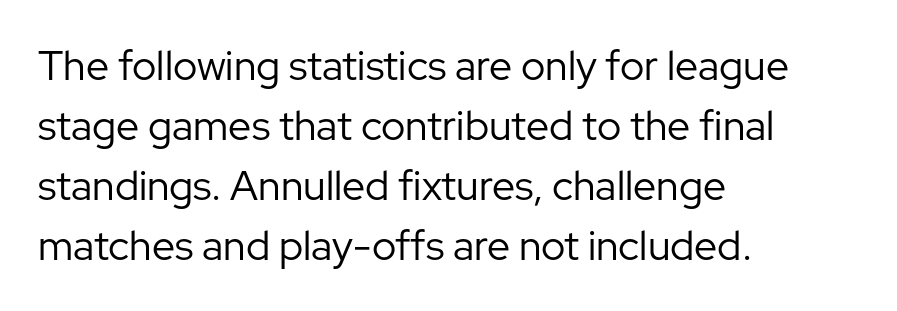
In terms of leading, this rendering sits right in the middle. Every stem runs plumb, perpendicular to the baseline. Underline: absent. The typeface has the unassuming heft of standard copy or less.
